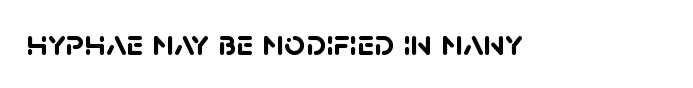
Q: Is the text bold? A: Yes.
Q: Is the typeface a serif or a sans-serif typeface? A: Sans-serif.
Q: Is the text underlined? A: No.
Q: Is the spacing between letters normal or unusually wide? A: Normal.
Q: Width (condensed, normal, or wide)? A: Normal.
Q: Stroke contrast? A: Low.
Q: x-height? A: Large.
Q: Monospaced? A: No.
